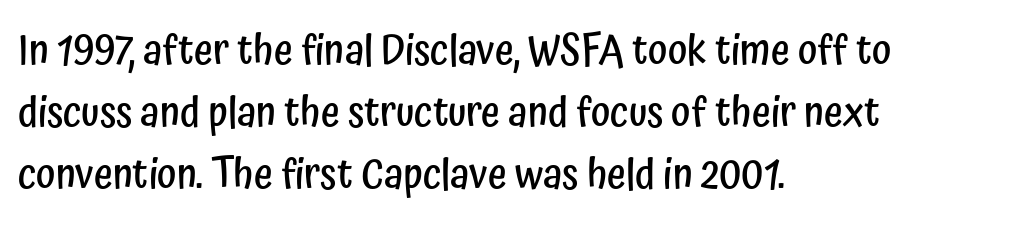
{"serif": "no", "italic": "no", "bold": "semi", "weight": "semibold", "width": "condensed", "stroke_contrast": "low", "x_height": "medium", "monospaced": "no", "underline": "no", "align": "left", "line_spacing": "normal", "line_spacing_ratio": 1.51, "letter_spacing": "normal", "letter_spacing_em": 0.0, "glyph_px": 41}
